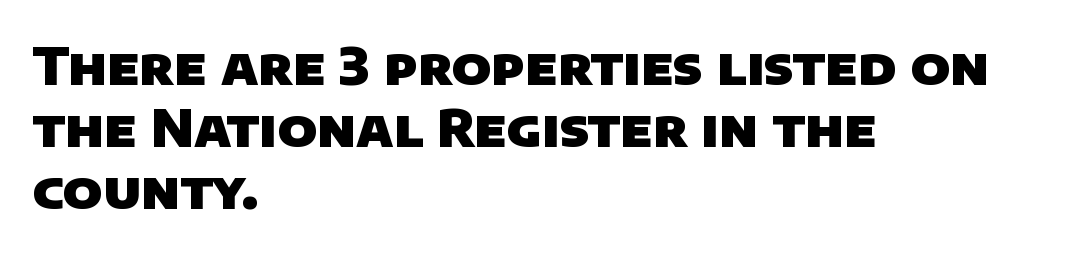
The image shows 51 px heavy sans-serif type; set left-aligned, line spacing 1.22x, normal letter spacing, not underlined; low stroke contrast and a large x-height.
